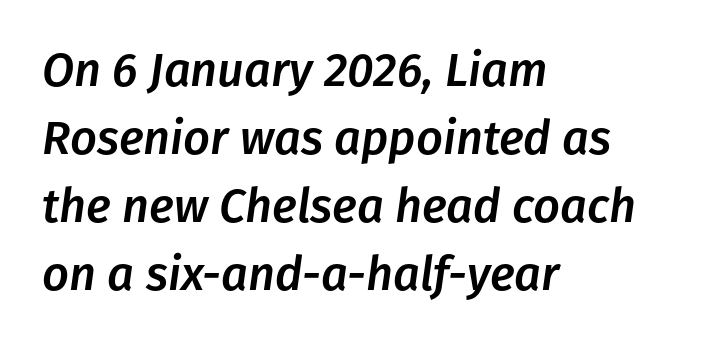
Slant detected: the letters are inclined. Do the characters align in a grid? No, the font is proportional. Standard letterfit; no display-style spreading of the glyphs. Underlining? Definitely not there. Does the leading feel generous? No, just average.
